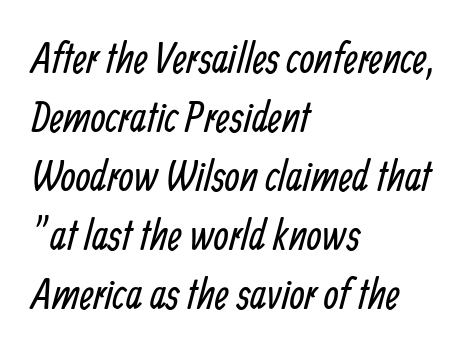
The space directly below the letters is spotless. This sample keeps an unexceptional amount of space between lines. The font is comparable to plain body text, perhaps lighter. This sample is left-justified, so line endings fall wherever the words run out. Proportional: the letters do not fall into vertical columns. Font category for this specimen: sans-serif.
